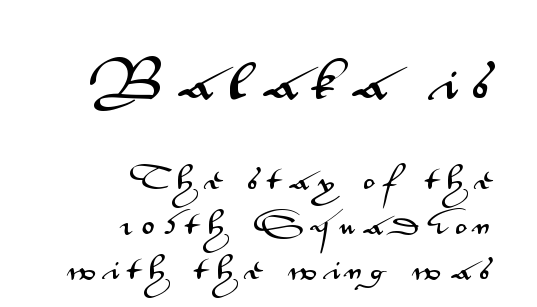
Q: Is the text italic (slanted)? A: Yes.
Q: Is the typeface a serif or a sans-serif typeface? A: Sans-serif.
Q: Is the text underlined? A: No.
Q: How is the paragraph aligned? A: Right-aligned.
Q: Is the spacing between letters normal or unusually wide? A: Unusually wide.
Q: Which block of text is set in a larger size, the first (top) or the second (bottom)? A: The first (top) one.
Q: Width (condensed, normal, or wide)? A: Wide.
Q: Stroke contrast? A: Medium.
Q: x-height? A: Small.
Q: Monospaced? A: No.
